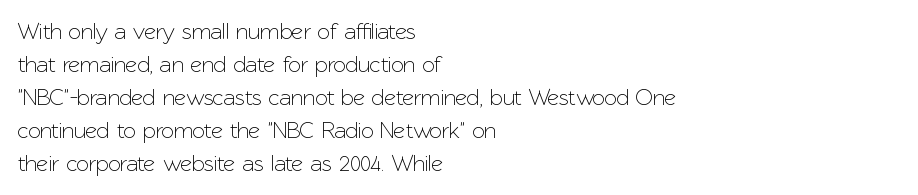
Plain, unruled lines of type. Letter spacing: default. Quick note: interline space is typical. Does the lettering tilt? It doesn't — this is upright. One-word summary of the alignment: left.
